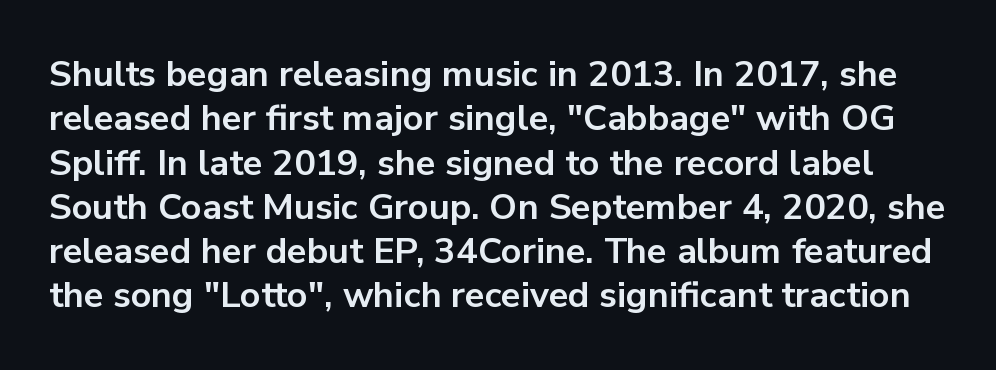
When letters stand straight like this, we call the style roman or upright. The rendering uses natural spacing where letterforms have individual widths. Caption: standard tracking, unaltered. Heft: maximum for text — a bold.
